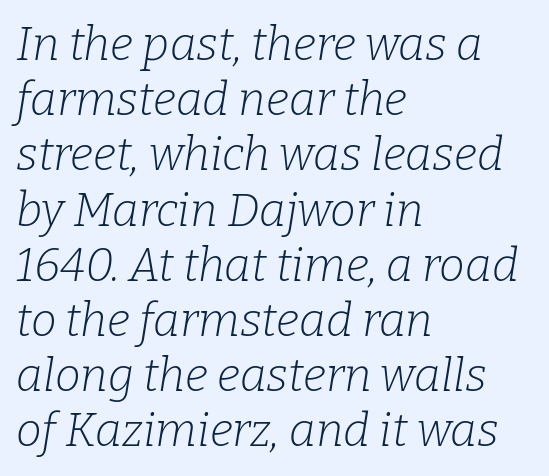
{"serif": "yes", "italic": "yes", "lean": "right", "slant_degrees": 9, "bold": "no", "weight": "light", "width": "normal", "stroke_contrast": "low", "x_height": "medium", "monospaced": "no", "underline": "no", "align": "left", "line_spacing_ratio": 1.2, "letter_spacing": "normal", "letter_spacing_em": 0.0, "glyph_px": 46}
